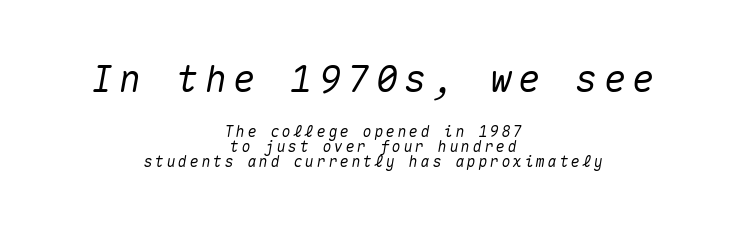
The image shows 37 px text type, italic (leaning right), monospaced; set centered, tight line spacing (1.0x), not underlined; the first (top) block is 2.47x larger; medium stroke contrast and a medium x-height.
